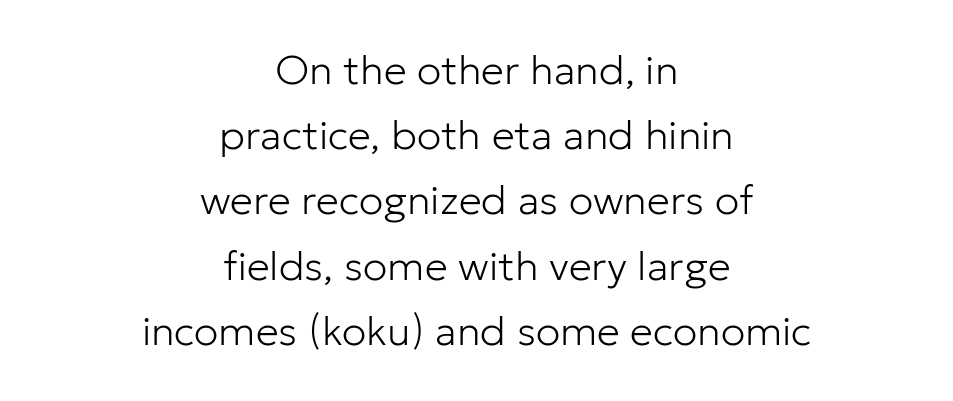
{"serif": "no", "italic": "no", "bold": "no", "weight": "light", "width": "normal", "stroke_contrast": "low", "x_height": "medium", "monospaced": "no", "underline": "no", "align": "center", "line_spacing": "normal", "line_spacing_ratio": 1.59, "letter_spacing": "normal", "letter_spacing_em": 0.0, "glyph_px": 41}
